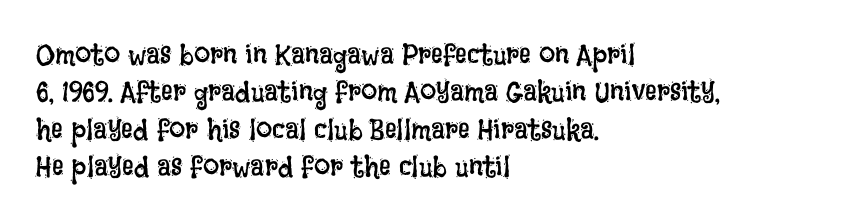
Spacing verdict: proportional, widths tailored to each character. Evenly set lines give the paragraph a standard silhouette. In CSS terms this would be text-align: left. The letters stand upright; this is a roman face.
